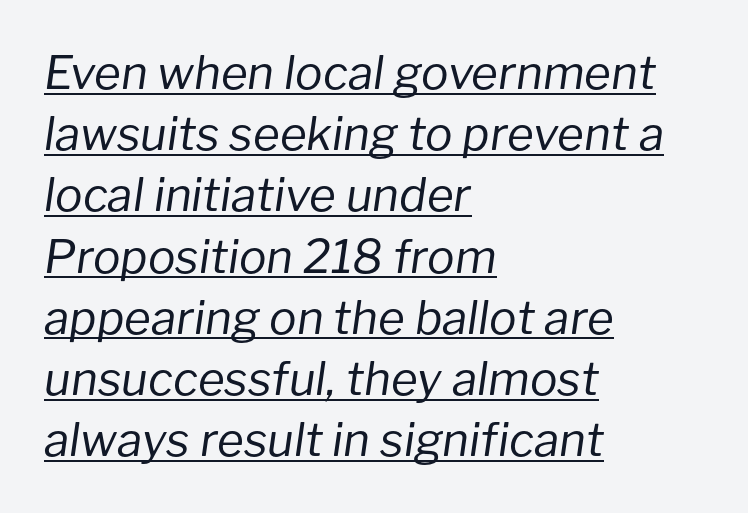
{"italic": "yes", "lean": "right", "slant_degrees": 8, "bold": "no", "weight": "regular", "width": "normal", "stroke_contrast": "low", "x_height": "medium", "monospaced": "no", "underline": "yes", "align": "left", "line_spacing": "normal", "line_spacing_ratio": 1.33, "letter_spacing": "normal", "letter_spacing_em": 0.0, "glyph_px": 46}
